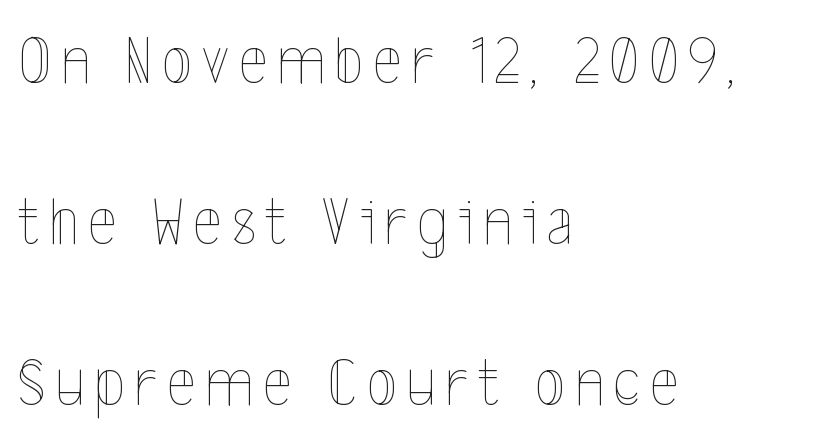
Q: Is the text bold? A: No.
Q: Is the text italic (slanted)? A: No, it is upright.
Q: Is the text underlined? A: No.
Q: How is the paragraph aligned? A: Left-aligned.
Q: Is the spacing between lines tight, normal or loose? A: Loose.
Q: Width (condensed, normal, or wide)? A: Condensed.
Q: x-height? A: Medium.
Q: Monospaced? A: No.
